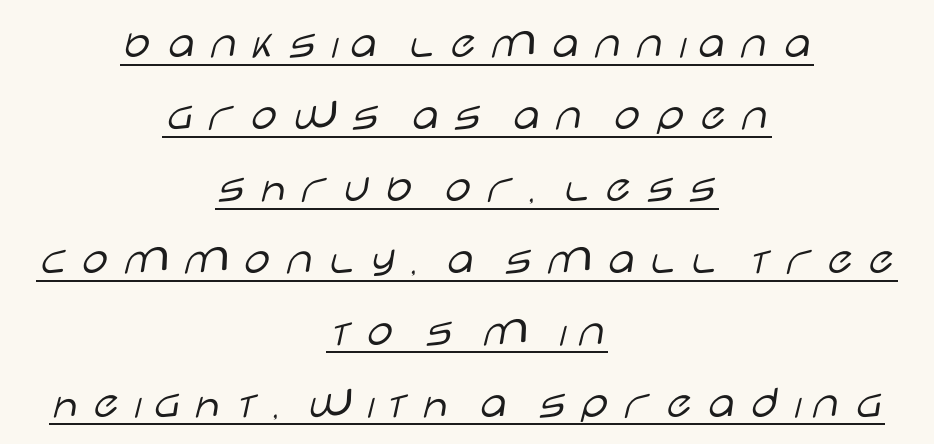
{"serif": "no", "bold": "no", "weight": "light", "width": "wide", "stroke_contrast": "low", "x_height": "large", "monospaced": "no", "underline": "yes", "align": "center", "line_spacing": "normal", "line_spacing_ratio": 1.53, "letter_spacing": "wide", "letter_spacing_em": 0.2, "glyph_px": 47}
